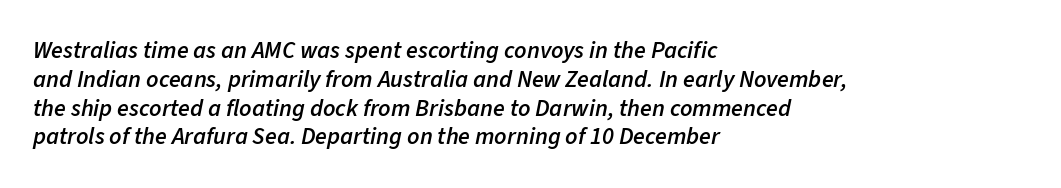
The image shows 24 px text type, italic (leaning right); set left-aligned, line spacing 1.2x, normal letter spacing, not underlined.
